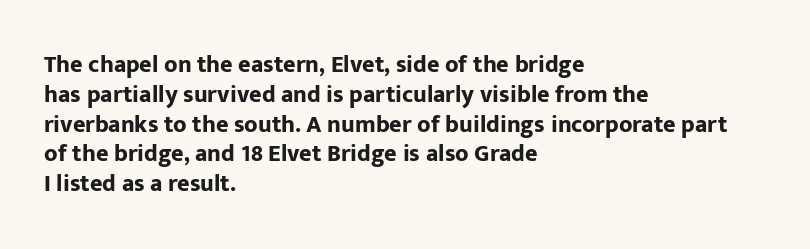
Q: Is the text bold? A: Yes.
Q: Is the text italic (slanted)? A: No, it is upright.
Q: Is the text underlined? A: No.
Q: How is the paragraph aligned? A: Left-aligned.
Q: Is the spacing between letters normal or unusually wide? A: Normal.
